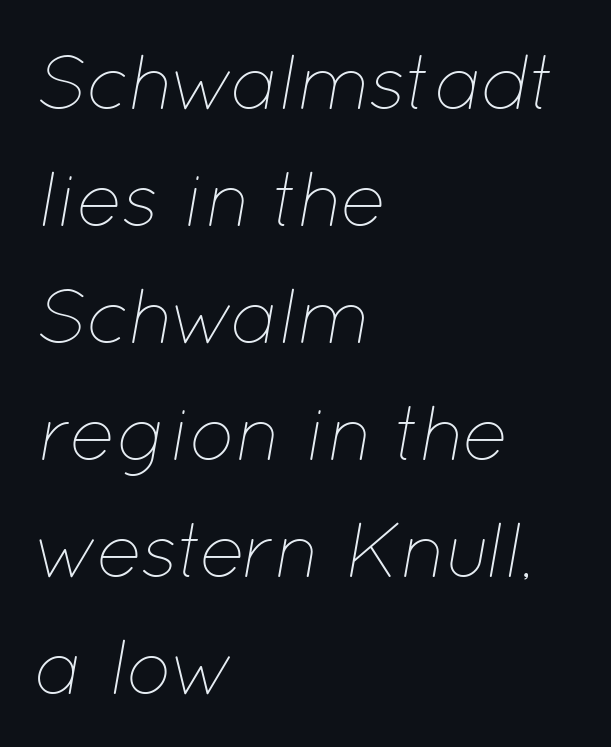
{"italic": "yes", "lean": "right", "slant_degrees": 12, "bold": "no", "weight": "thin", "width": "normal", "stroke_contrast": "low", "x_height": "medium", "monospaced": "no", "underline": "no", "align": "left", "line_spacing": "normal", "line_spacing_ratio": 1.52, "letter_spacing": "normal", "letter_spacing_em": 0.0, "glyph_px": 77}
